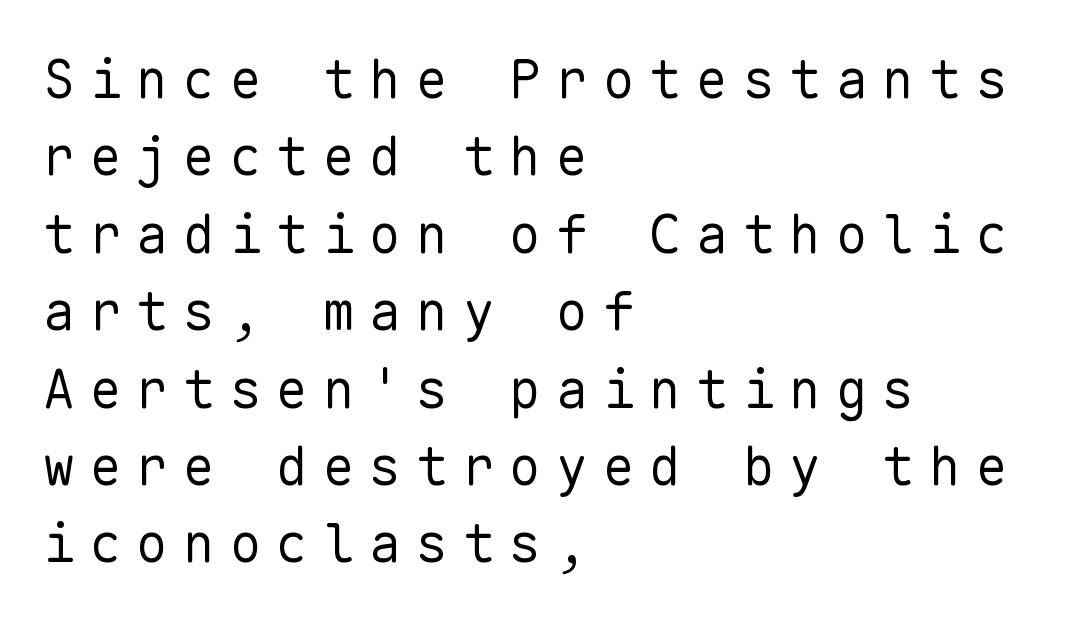
{"serif": "no", "italic": "no", "bold": "no", "weight": "regular", "width": "normal", "stroke_contrast": "low", "x_height": "medium", "monospaced": "yes", "underline": "no", "align": "left", "line_spacing": "normal", "line_spacing_ratio": 1.46, "letter_spacing": "wide", "letter_spacing_em": 0.28, "glyph_px": 53}
